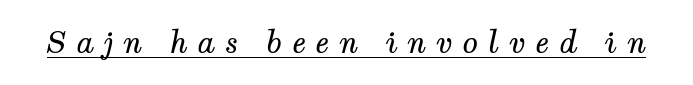
Q: Is the text bold? A: No.
Q: Is the text italic (slanted)? A: Yes, it leans right by about 12 degrees.
Q: Is the typeface a serif or a sans-serif typeface? A: Serif.
Q: Is the text underlined? A: Yes.
Q: Is the spacing between letters normal or unusually wide? A: Unusually wide.
Q: Width (condensed, normal, or wide)? A: Normal.
Q: Stroke contrast? A: Medium.
Q: x-height? A: Medium.
Q: Monospaced? A: No.
